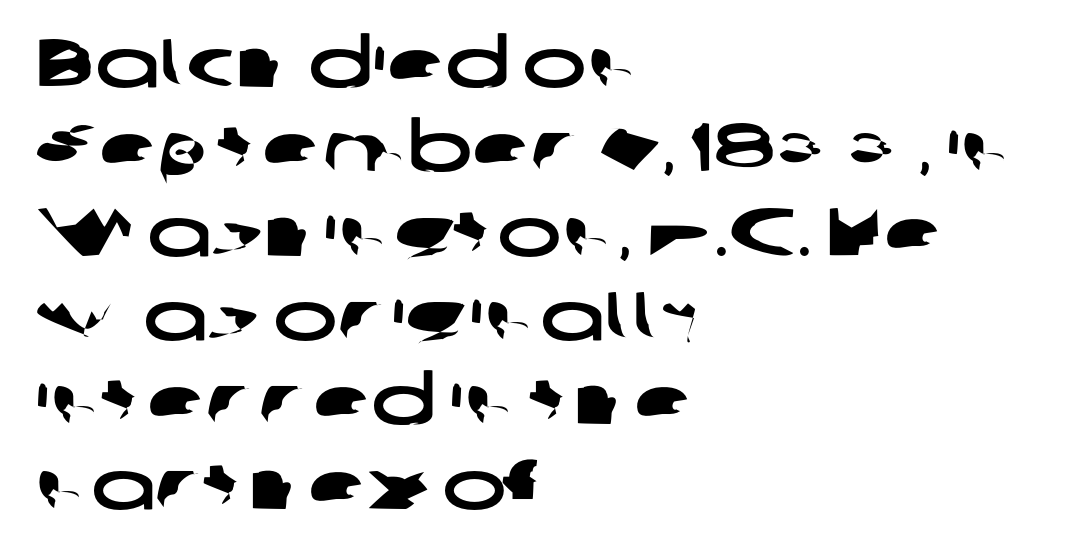
Q: Is the typeface a serif or a sans-serif typeface? A: Sans-serif.
Q: Is the text underlined? A: No.
Q: How is the paragraph aligned? A: Left-aligned.
Q: Is the spacing between letters normal or unusually wide? A: Normal.
Q: Width (condensed, normal, or wide)? A: Wide.
Q: Stroke contrast? A: Low.
Q: x-height? A: Medium.
Q: Monospaced? A: No.
